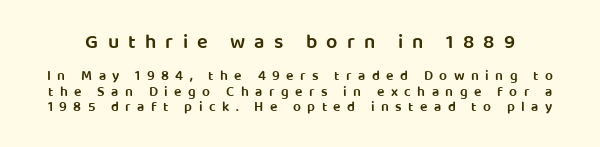
The image shows 20 px text type, upright; set tight line spacing (1.11x), unusually wide letter spacing (+0.46 em), not underlined; the first (top) block is 1.43x larger.
